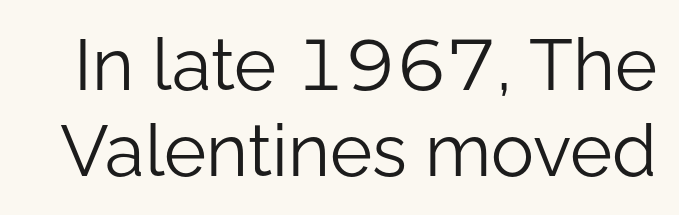
The image shows 72 px light sans-serif type, upright; set line spacing 1.19x, normal letter spacing, not underlined; low stroke contrast and a medium x-height.
